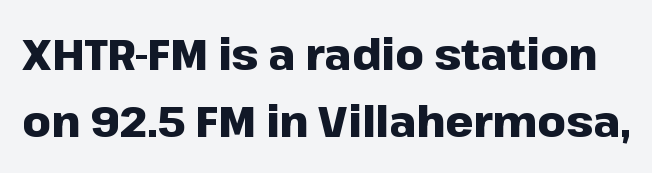
Q: Is the text bold? A: Yes.
Q: Is the text italic (slanted)? A: No, it is upright.
Q: Is the typeface a serif or a sans-serif typeface? A: Sans-serif.
Q: Is the text underlined? A: No.
Q: Is the spacing between letters normal or unusually wide? A: Normal.
Q: Is the spacing between lines tight, normal or loose? A: Normal.
Q: Width (condensed, normal, or wide)? A: Normal.
Q: Stroke contrast? A: Low.
Q: x-height? A: Medium.
Q: Monospaced? A: No.
